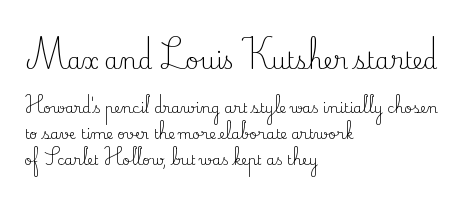
The image shows 23 px text type, upright; set left-aligned, line spacing 1.88x, normal letter spacing, not underlined; the first (top) block is 1.64x larger.
